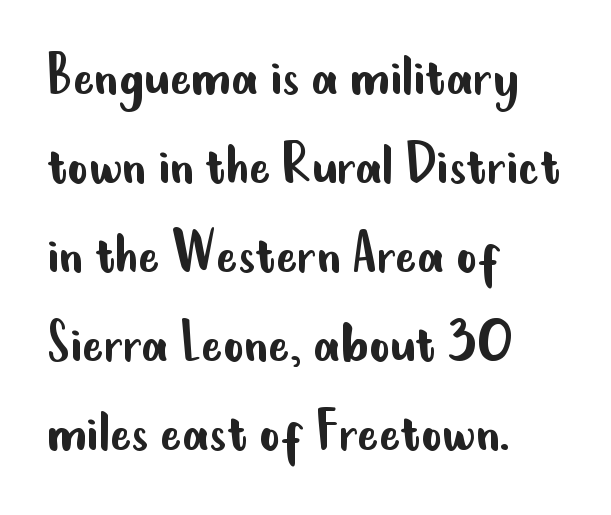
The image shows 64 px regular-weight, condensed sans-serif type, upright; set left-aligned, normal line spacing (1.39x), normal letter spacing, not underlined; low stroke contrast and a small x-height.
